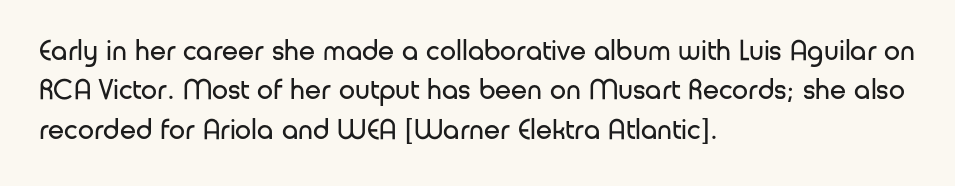
Q: Is the text bold? A: No.
Q: Is the text italic (slanted)? A: No, it is upright.
Q: Is the typeface a serif or a sans-serif typeface? A: Sans-serif.
Q: Is the text underlined? A: No.
Q: How is the paragraph aligned? A: Left-aligned.
Q: Is the spacing between letters normal or unusually wide? A: Normal.
Q: Is the spacing between lines tight, normal or loose? A: Normal.
Q: Width (condensed, normal, or wide)? A: Normal.
Q: Stroke contrast? A: Low.
Q: x-height? A: Medium.
Q: Monospaced? A: No.
